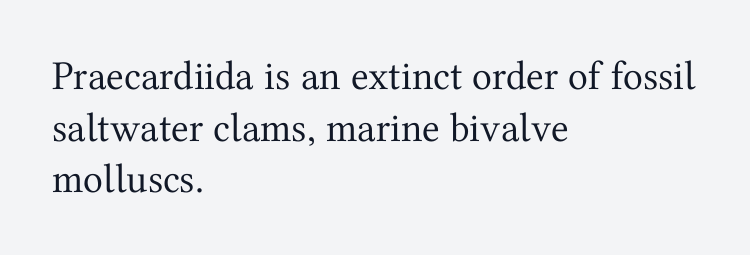
Caption: face not bold, strokes unweighted. The passage shown is typeset with a serif family. You could not count columns in this text — the font is proportionally spaced. Beneath every word, the page is bare. A typesetter would mark this as roman, not italic. Each word holds together tightly as a unit, with standard inter-letter gaps.
